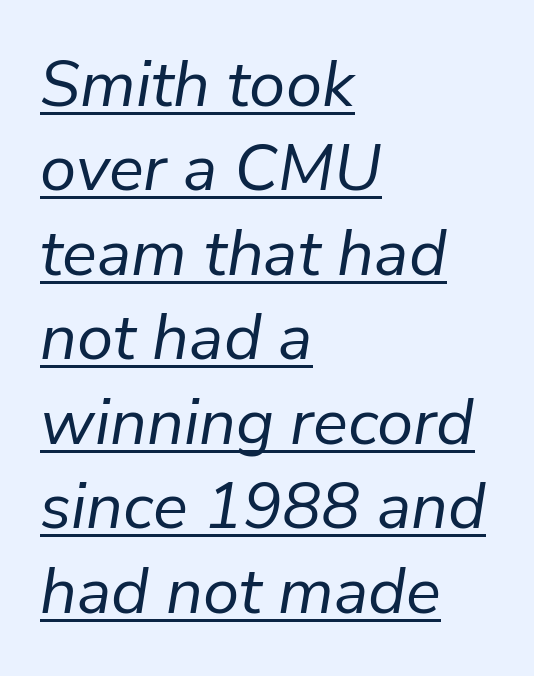
The image shows 65 px regular-weight type, italic (leaning right); set left-aligned, normal line spacing (1.3x), normal letter spacing, underlined; low stroke contrast and a medium x-height.
